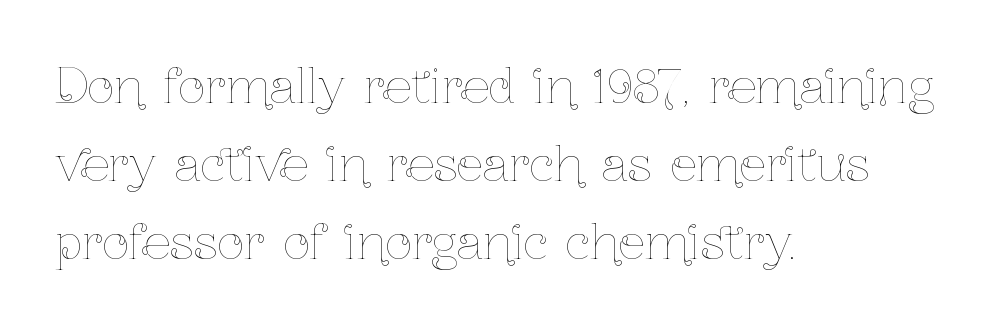
Spacing verdict: proportional, widths tailored to each character. The rendering uses a moderate line-height, typical for paragraphs. The baseline area is clear. Stem width sits at or under what a default text font uses. Short note: letters normally spaced.
